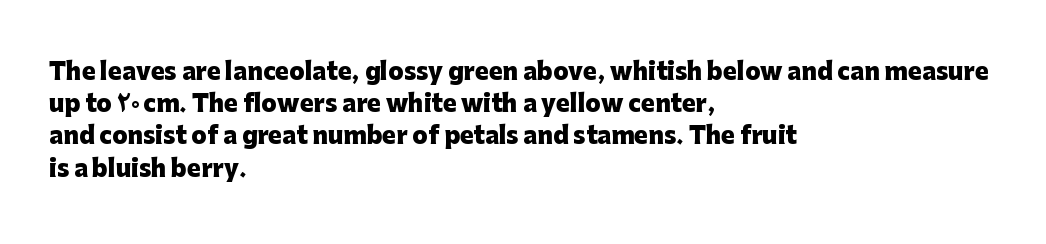
Q: Is the text bold? A: Yes.
Q: Is the text italic (slanted)? A: No, it is upright.
Q: Is the text underlined? A: No.
Q: How is the paragraph aligned? A: Left-aligned.
Q: Is the spacing between letters normal or unusually wide? A: Normal.
Q: Is the spacing between lines tight, normal or loose? A: Normal.
